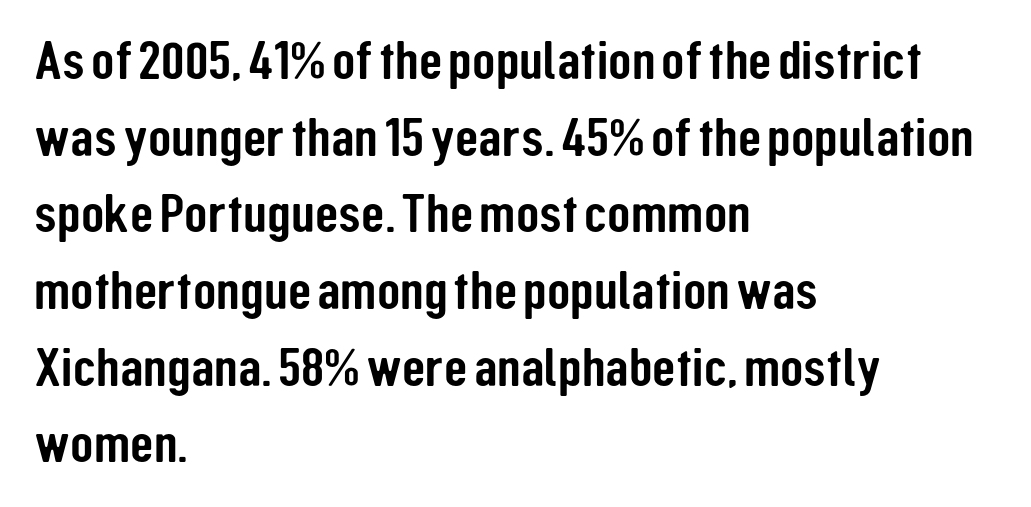
{"serif": "no", "italic": "no", "width": "condensed", "stroke_contrast": "low", "x_height": "medium", "monospaced": "no", "underline": "no", "align": "left", "line_spacing": "normal", "line_spacing_ratio": 1.42, "letter_spacing": "normal", "letter_spacing_em": 0.0, "glyph_px": 54}
